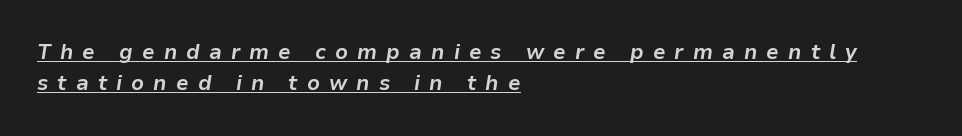
The image shows 21 px bold type, italic (leaning right); set left-aligned, normal line spacing (1.5x), unusually wide letter spacing (+0.43 em), underlined.
